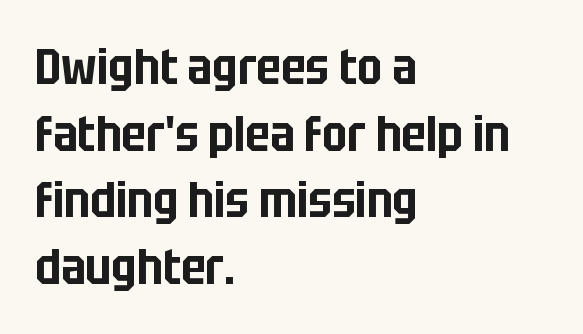
{"serif": "no", "italic": "no", "width": "condensed", "stroke_contrast": "low", "x_height": "large", "monospaced": "no", "underline": "no", "align": "left", "line_spacing": "normal", "line_spacing_ratio": 1.36, "letter_spacing": "normal", "letter_spacing_em": 0.0, "glyph_px": 49}
